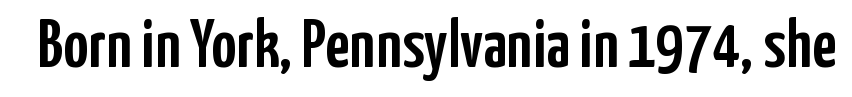
{"serif": "no", "italic": "no", "width": "condensed", "stroke_contrast": "low", "x_height": "medium", "monospaced": "no", "underline": "no", "letter_spacing": "normal", "letter_spacing_em": 0.0, "glyph_px": 69}
